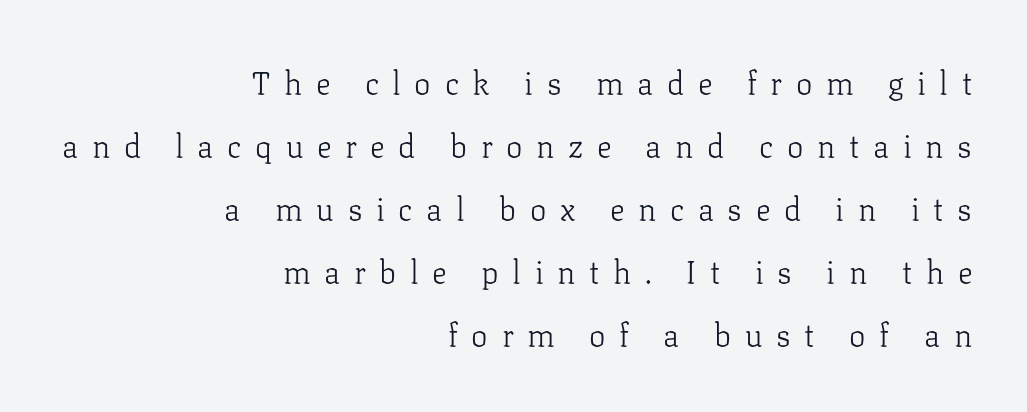
The block of text is sparse from top to bottom, with ample space between rows. Varying glyph widths throughout — classic text-font behaviour. A student would call this right alignment; a typographer would say flush right, rag left. Posture: vertical.
